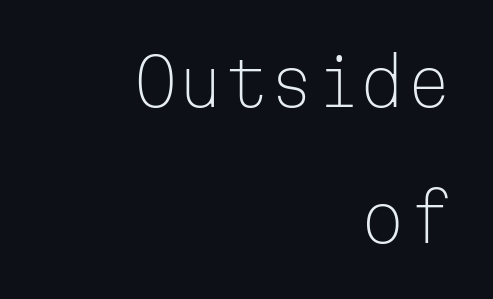
Q: Is the text bold? A: No.
Q: Is the text italic (slanted)? A: No, it is upright.
Q: Is the typeface a serif or a sans-serif typeface? A: Sans-serif.
Q: Is the text underlined? A: No.
Q: How is the paragraph aligned? A: Right-aligned.
Q: Is the spacing between letters normal or unusually wide? A: Normal.
Q: Is the spacing between lines tight, normal or loose? A: Loose.
Q: Width (condensed, normal, or wide)? A: Normal.
Q: Stroke contrast? A: Low.
Q: x-height? A: Medium.
Q: Monospaced? A: Yes.
